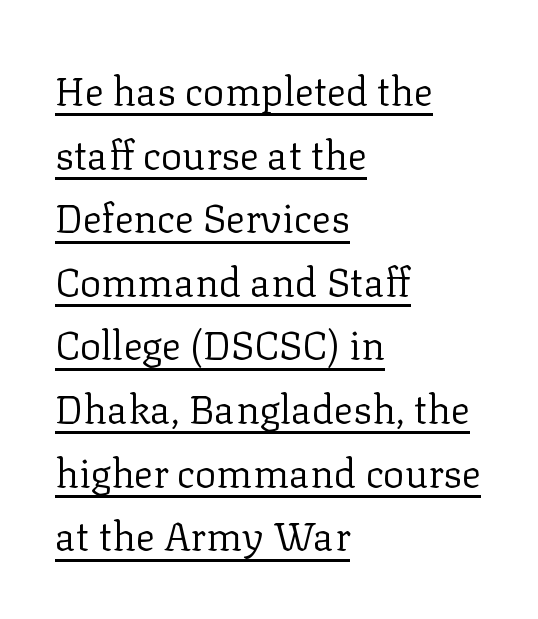
The specimen includes a rule beneath the text block's lines. Italic: no, the glyphs are upright roman. The paragraph has a hard left edge and a soft right edge. These lines are composed in type with serifs. The lines sit at an ordinary, default distance from one another. Here the designer chose a conventional face with non-uniform glyph widths.
